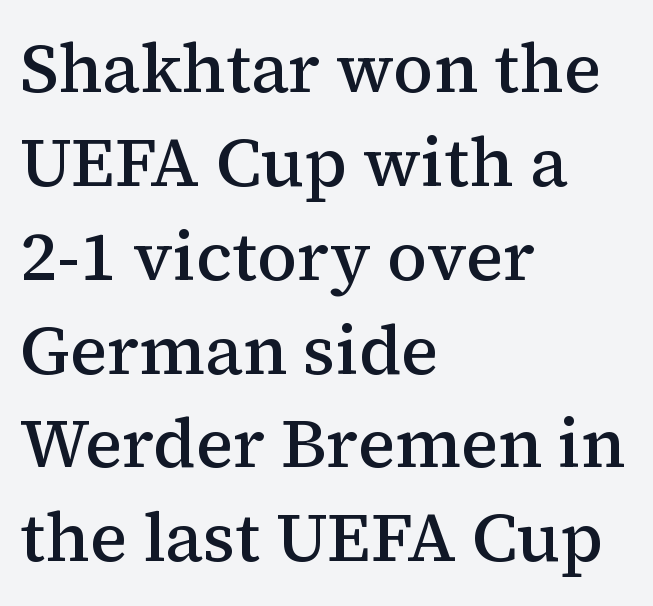
{"serif": "yes", "italic": "no", "bold": "semi", "weight": "semibold", "width": "normal", "stroke_contrast": "medium", "x_height": "medium", "monospaced": "no", "underline": "no", "align": "left", "line_spacing": "normal", "line_spacing_ratio": 1.36, "letter_spacing": "normal", "letter_spacing_em": 0.0, "glyph_px": 69}
